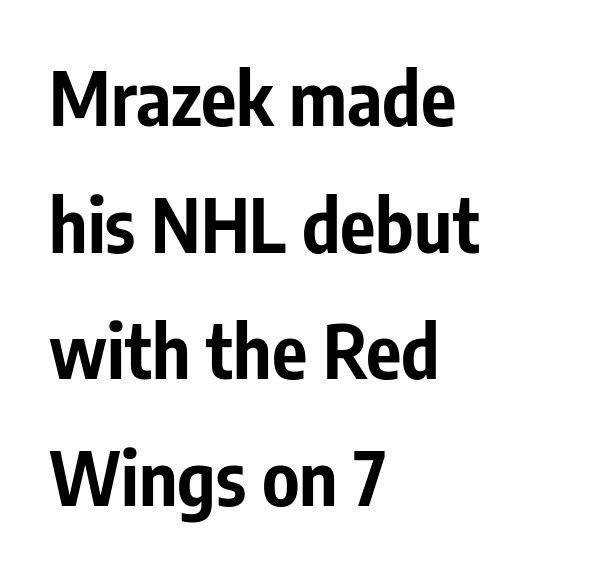
{"serif": "no", "italic": "no", "bold": "yes", "weight": "bold", "width": "condensed", "stroke_contrast": "low", "x_height": "medium", "monospaced": "no", "underline": "no", "align": "left", "line_spacing_ratio": 1.71, "letter_spacing": "normal", "letter_spacing_em": 0.0, "glyph_px": 74}
